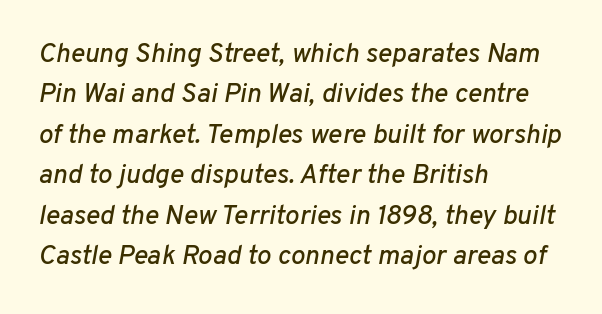
The image shows 27 px text type, italic (leaning right); set left-aligned, normal line spacing (1.5x), normal letter spacing, not underlined.
